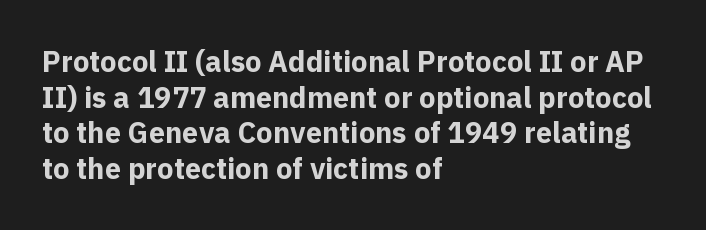
{"serif": "no", "italic": "no", "bold": "yes", "weight": "bold", "width": "normal", "x_height": "medium", "monospaced": "no", "underline": "no", "align": "left", "line_spacing_ratio": 1.23, "letter_spacing": "normal", "letter_spacing_em": 0.0, "glyph_px": 29}
